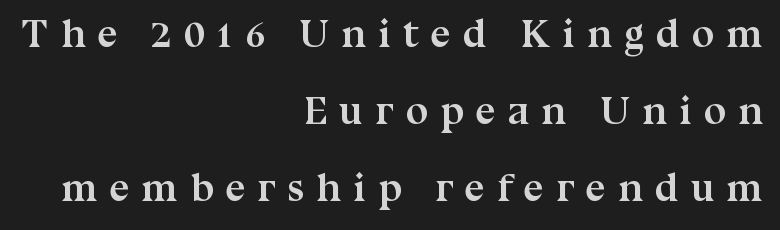
Letter spacing: wide. Observe the serifs anchoring each vertical stroke in this sample. Bold? Absolutely — the strokes are thick and heavy. Short and long lines alike share a common ending point at right. Do the characters align in a grid? No, the font is proportional.
